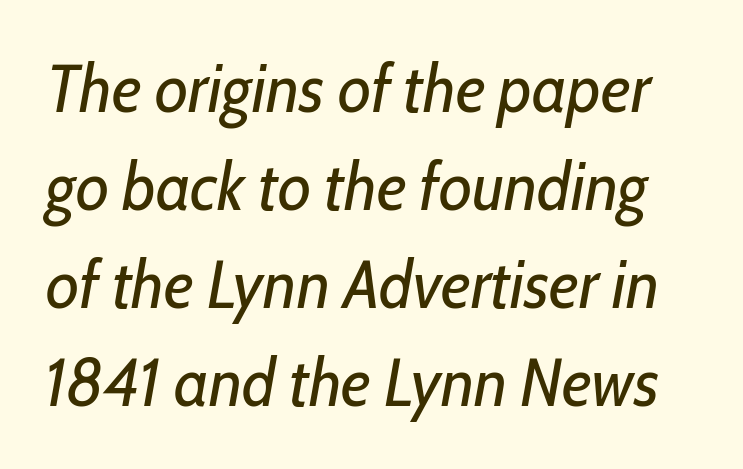
{"italic": "yes", "lean": "right", "slant_degrees": 10, "bold": "no", "weight": "regular", "width": "condensed", "stroke_contrast": "low", "x_height": "medium", "monospaced": "no", "underline": "no", "line_spacing": "normal", "line_spacing_ratio": 1.44, "letter_spacing": "normal", "letter_spacing_em": 0.0, "glyph_px": 68}
